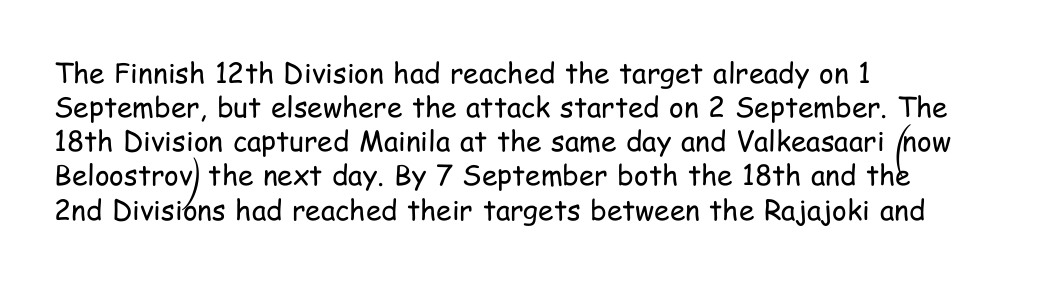
The image shows 28 px regular-weight, condensed sans-serif type, upright; set left-aligned, line spacing 1.22x, normal letter spacing, not underlined; low stroke contrast and a medium x-height.
